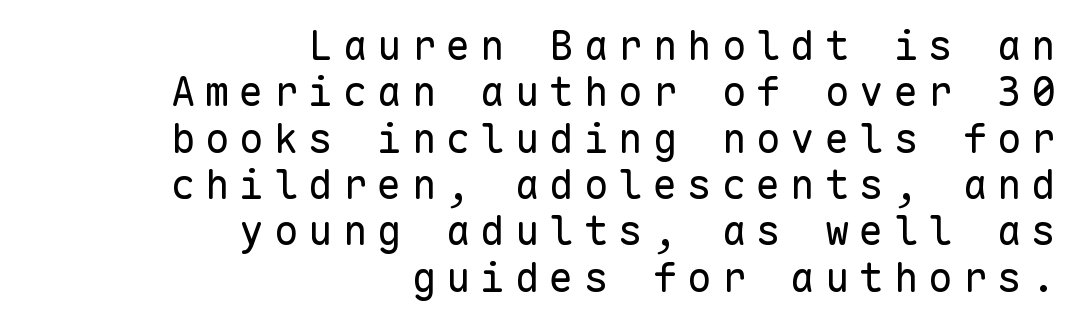
{"serif": "no", "italic": "no", "bold": "no", "weight": "regular", "width": "normal", "stroke_contrast": "low", "x_height": "medium", "monospaced": "yes", "underline": "no", "align": "right", "line_spacing": "tight", "line_spacing_ratio": 1.13, "letter_spacing": "wide", "letter_spacing_em": 0.24, "glyph_px": 41}
